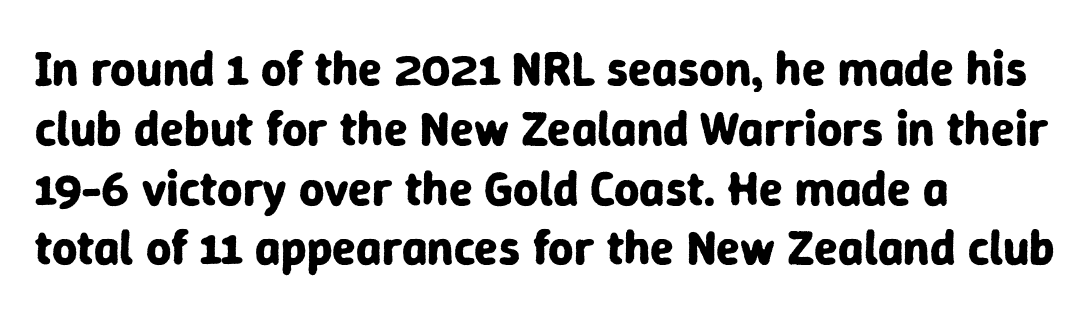
Serif or sans? Sans — the stroke terminals are bare. Honestly, there is no underline to notice here at all. Inter-character spacing is left at the font's built-in metrics. The passage is arranged the way most books set body copy — flush left. Vertical strokes here are truly vertical.
